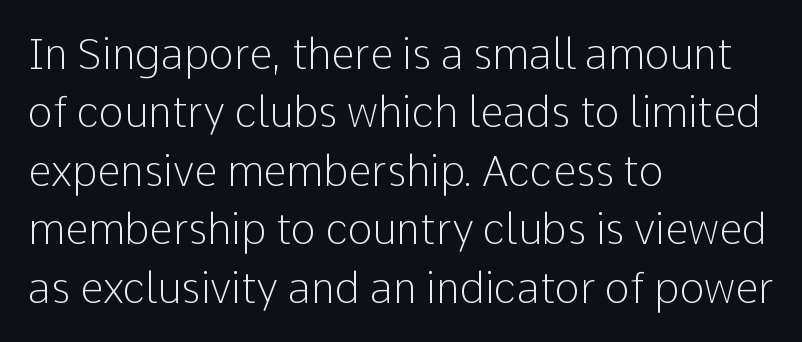
Q: Is the text bold? A: No.
Q: Is the text italic (slanted)? A: No, it is upright.
Q: Is the typeface a serif or a sans-serif typeface? A: Sans-serif.
Q: Is the text underlined? A: No.
Q: How is the paragraph aligned? A: Left-aligned.
Q: Is the spacing between letters normal or unusually wide? A: Normal.
Q: Is the spacing between lines tight, normal or loose? A: Normal.
Q: Width (condensed, normal, or wide)? A: Normal.
Q: Stroke contrast? A: Low.
Q: x-height? A: Medium.
Q: Monospaced? A: No.
